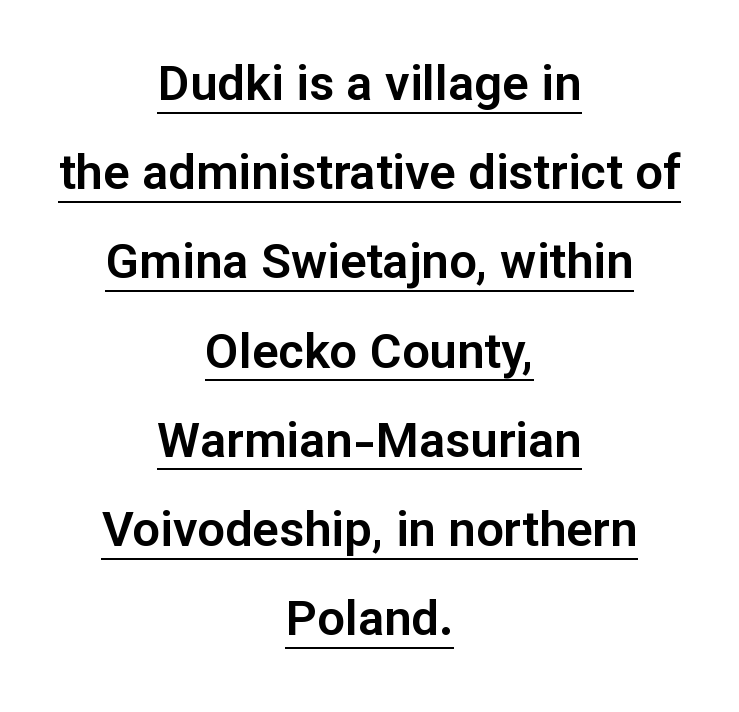
The image shows 49 px sans-serif type, upright; set centered, line spacing 1.82x, normal letter spacing, underlined; low stroke contrast and a medium x-height.
